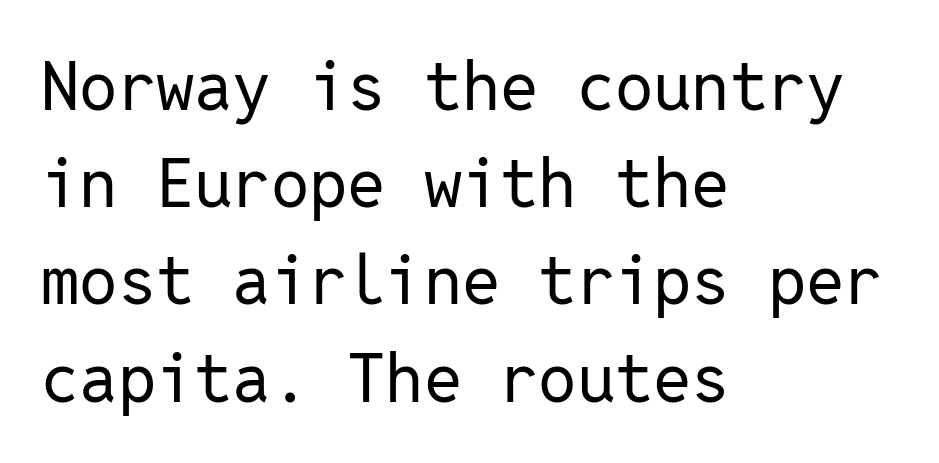
The image shows 68 px regular-weight sans-serif type, upright, monospaced; set left-aligned, normal line spacing (1.43x), normal letter spacing, not underlined; low stroke contrast and a medium x-height.
